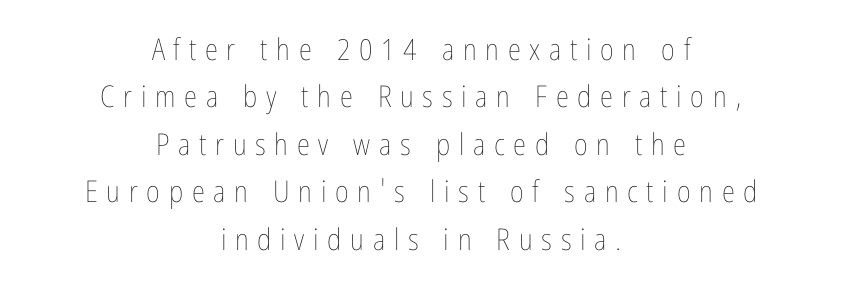
{"italic": "no", "bold": "no", "weight": "thin", "width": "condensed", "stroke_contrast": "low", "x_height": "medium", "monospaced": "no", "underline": "no", "align": "center", "line_spacing": "normal", "line_spacing_ratio": 1.58, "letter_spacing": "wide", "letter_spacing_em": 0.29, "glyph_px": 30}
